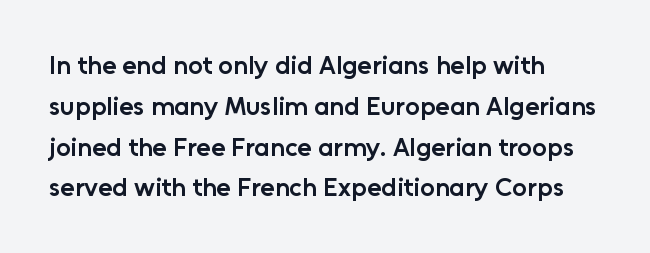
The image shows 26 px text type, upright; set left-aligned, normal line spacing (1.57x), normal letter spacing, not underlined.
